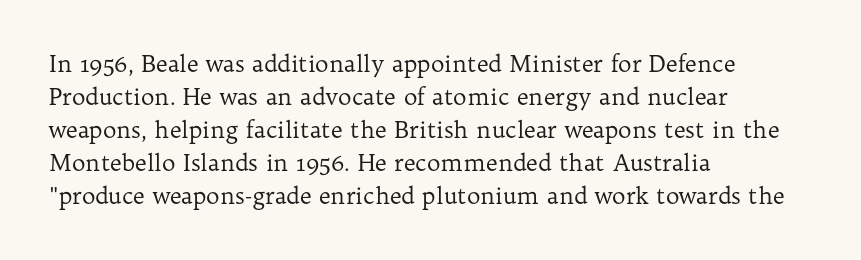
Honestly, the row spacing looks completely unremarkable. Caption: face not bold, strokes unweighted. Posture: vertical. This rendering features lettering with no underline. The setting favours the left margin, as ordinary paragraphs usually do.
